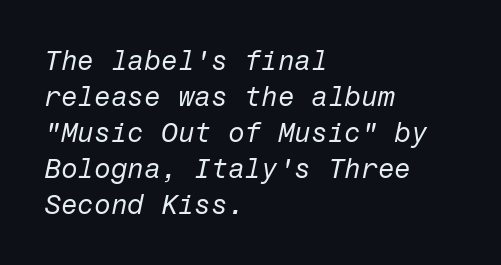
The face used here is rendered with its standard letterfit. Think standard paragraph weight, or any step lighter than that. The lines sit at an ordinary, default distance from one another. This sample is left-justified, so line endings fall wherever the words run out. The specimen omits any rule beneath the text block's lines. The letters are slanted; this is an italic face.
